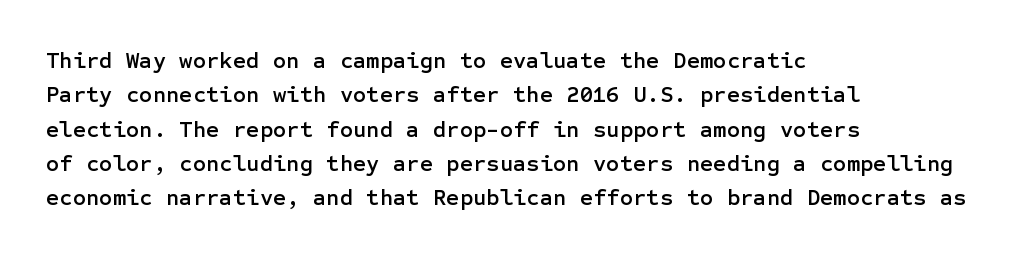
Q: Is the text italic (slanted)? A: No, it is upright.
Q: Is the text underlined? A: No.
Q: How is the paragraph aligned? A: Left-aligned.
Q: Is the spacing between letters normal or unusually wide? A: Normal.
Q: Is the spacing between lines tight, normal or loose? A: Normal.
